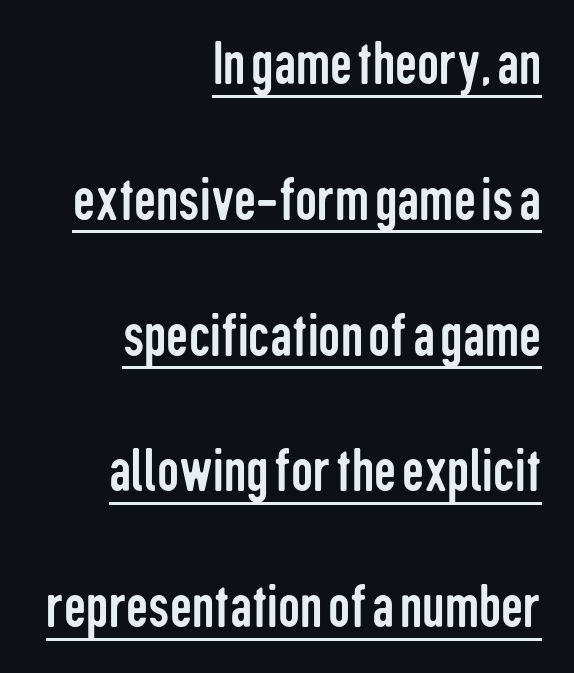
{"serif": "no", "italic": "no", "bold": "no", "weight": "regular", "width": "condensed", "stroke_contrast": "low", "x_height": "medium", "monospaced": "no", "underline": "yes", "align": "right", "line_spacing": "loose", "line_spacing_ratio": 2.19, "letter_spacing": "normal", "letter_spacing_em": 0.0, "glyph_px": 62}
